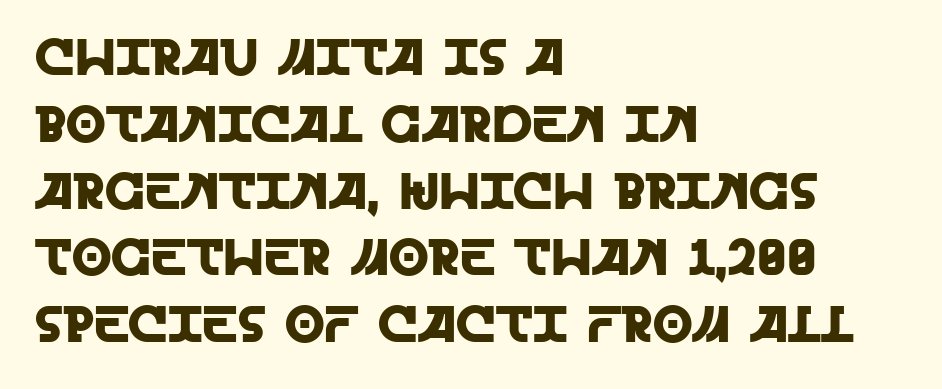
Q: Is the text italic (slanted)? A: No, it is upright.
Q: Is the typeface a serif or a sans-serif typeface? A: Sans-serif.
Q: Is the text underlined? A: No.
Q: How is the paragraph aligned? A: Left-aligned.
Q: Is the spacing between letters normal or unusually wide? A: Normal.
Q: Is the spacing between lines tight, normal or loose? A: Normal.
Q: Width (condensed, normal, or wide)? A: Normal.
Q: x-height? A: Large.
Q: Monospaced? A: No.
